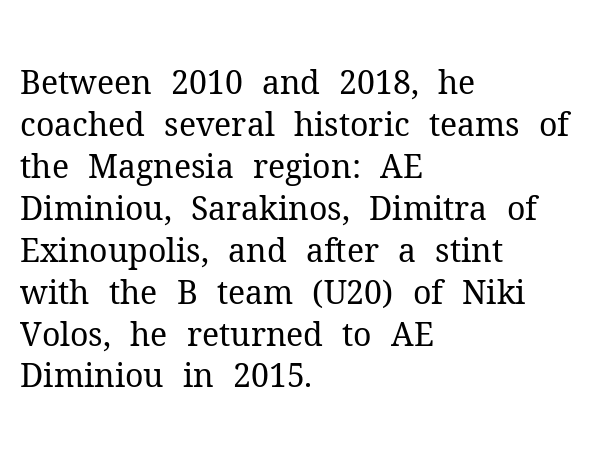
{"serif": "yes", "italic": "no", "bold": "no", "weight": "regular", "width": "normal", "stroke_contrast": "medium", "x_height": "medium", "monospaced": "no", "underline": "no", "align": "left", "line_spacing": "normal", "line_spacing_ratio": 1.31, "letter_spacing": "normal", "letter_spacing_em": 0.0, "glyph_px": 32}
